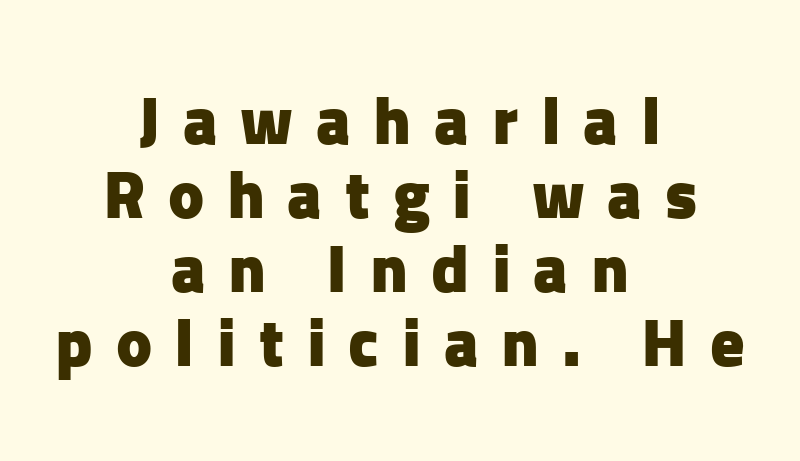
{"serif": "no", "italic": "no", "bold": "yes", "weight": "heavy", "width": "normal", "stroke_contrast": "low", "x_height": "medium", "monospaced": "no", "underline": "no", "align": "center", "line_spacing": "tight", "line_spacing_ratio": 1.09, "letter_spacing": "wide", "letter_spacing_em": 0.33, "glyph_px": 68}
